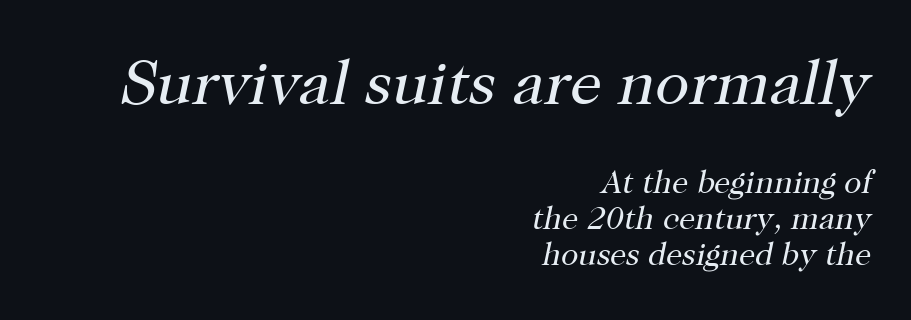
Q: Is the text bold? A: No.
Q: Is the text italic (slanted)? A: Yes, it leans right by about 12 degrees.
Q: Is the typeface a serif or a sans-serif typeface? A: Serif.
Q: Is the text underlined? A: No.
Q: How is the paragraph aligned? A: Right-aligned.
Q: Is the spacing between letters normal or unusually wide? A: Normal.
Q: Is the spacing between lines tight, normal or loose? A: Tight.
Q: Which block of text is set in a larger size, the first (top) or the second (bottom)? A: The first (top) one.
Q: Width (condensed, normal, or wide)? A: Normal.
Q: Stroke contrast? A: High.
Q: x-height? A: Medium.
Q: Monospaced? A: No.
